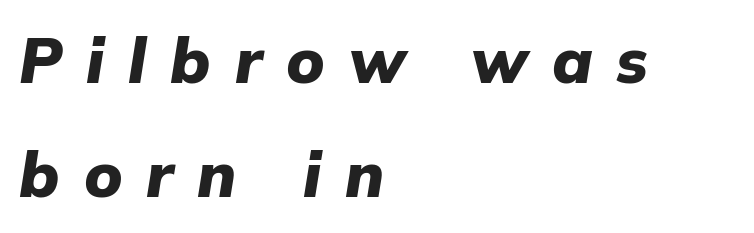
The image shows 63 px heavy type, italic (leaning right); set left-aligned, line spacing 1.81x, unusually wide letter spacing (+0.38 em), not underlined; low stroke contrast and a medium x-height.
